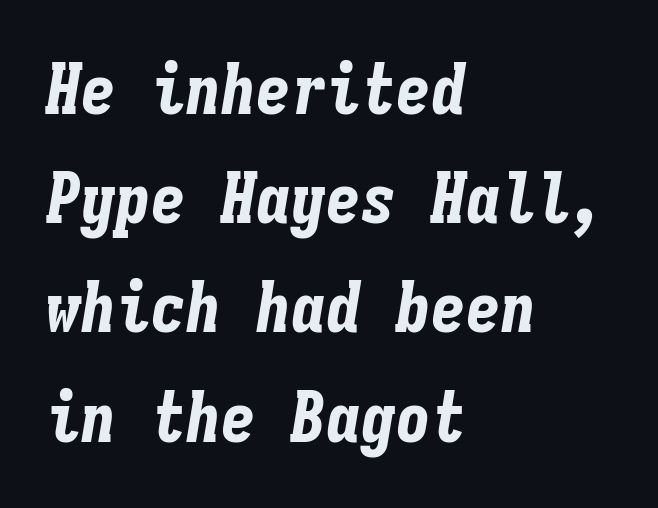
The image shows 70 px bold, condensed type, italic (leaning right), monospaced; set left-aligned, normal line spacing (1.56x), normal letter spacing, not underlined; low stroke contrast and a medium x-height.
